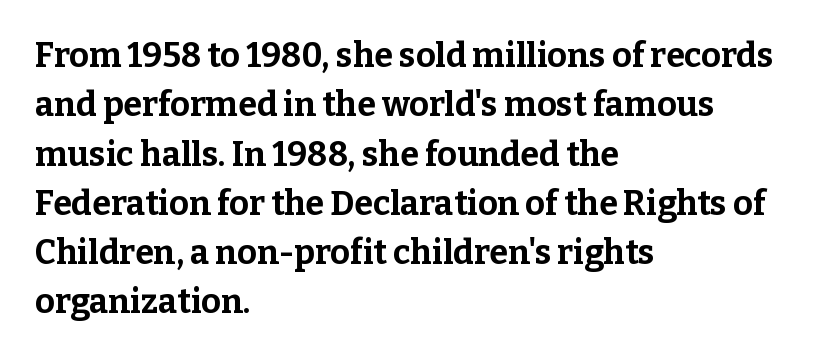
Whoever set this chose a conventional vertical rhythm. Default kerning and tracking; the words read as compact shapes. Short and long lines alike share a common starting point at left. The glyphs in this specimen are seriffed. Type without underlining. Italic? Not at all — the glyphs are vertical.
